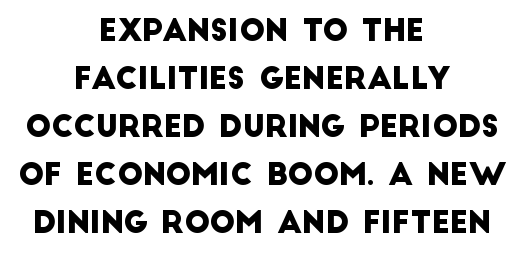
Q: Is the typeface a serif or a sans-serif typeface? A: Sans-serif.
Q: Is the text underlined? A: No.
Q: How is the paragraph aligned? A: Centered.
Q: Is the spacing between letters normal or unusually wide? A: Normal.
Q: Is the spacing between lines tight, normal or loose? A: Normal.
Q: Width (condensed, normal, or wide)? A: Normal.
Q: Stroke contrast? A: Low.
Q: x-height? A: Large.
Q: Monospaced? A: No.
